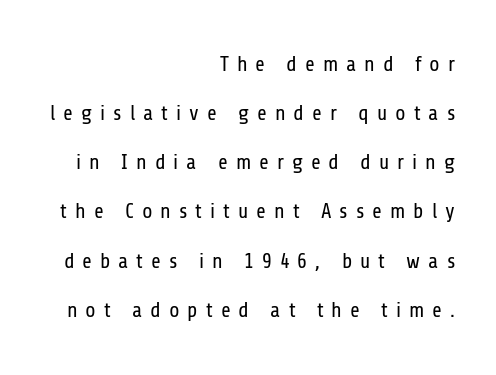
Lines of text with bare space underneath. The cut favours lightness, reaching ordinary text weight at its darkest. Here the glyphs are tracked loosely, breaking word shapes into spaced letters. Compared with a flush-left layout, this one pins lines to the opposite, right side.
